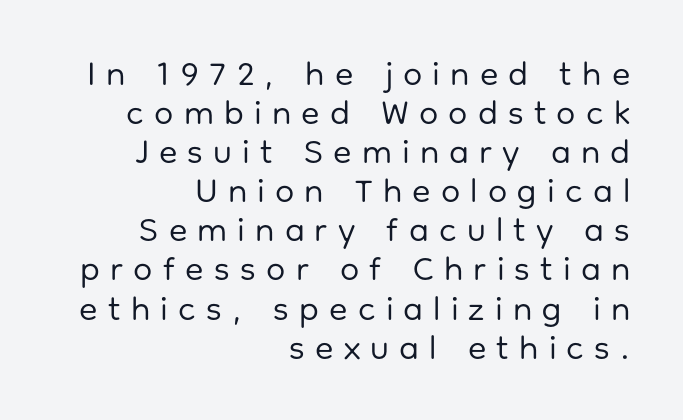
Q: Is the text bold? A: No.
Q: Is the text italic (slanted)? A: No, it is upright.
Q: Is the typeface a serif or a sans-serif typeface? A: Sans-serif.
Q: Is the text underlined? A: No.
Q: How is the paragraph aligned? A: Right-aligned.
Q: Is the spacing between letters normal or unusually wide? A: Unusually wide.
Q: Is the spacing between lines tight, normal or loose? A: Tight.
Q: Width (condensed, normal, or wide)? A: Normal.
Q: Stroke contrast? A: Low.
Q: x-height? A: Medium.
Q: Monospaced? A: No.
